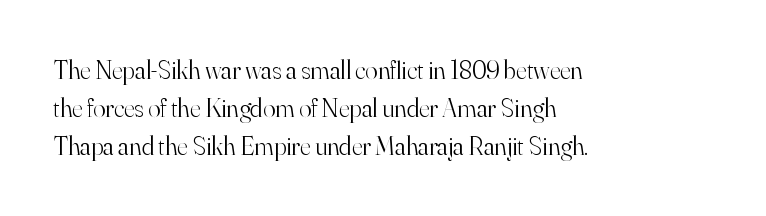
{"italic": "no", "bold": "no", "underline": "no", "align": "left", "line_spacing": "normal", "line_spacing_ratio": 1.47, "letter_spacing": "normal", "letter_spacing_em": 0.0, "glyph_px": 26}
